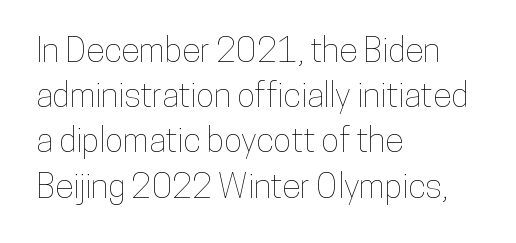
{"italic": "no", "width": "condensed", "stroke_contrast": "low", "x_height": "medium", "monospaced": "no", "underline": "no", "align": "left", "line_spacing": "normal", "line_spacing_ratio": 1.33, "letter_spacing": "normal", "letter_spacing_em": 0.0, "glyph_px": 34}
